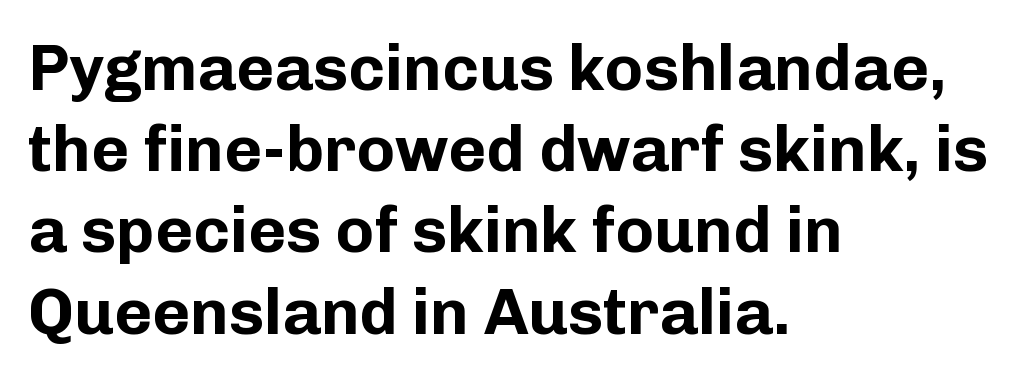
Line starts are locked; line ends wander. A typesetter would mark this as roman, not italic. Unlike a traditional serif, this face leaves its strokes unadorned. Character widths vary here, with narrow letters taking less room than wide ones.
